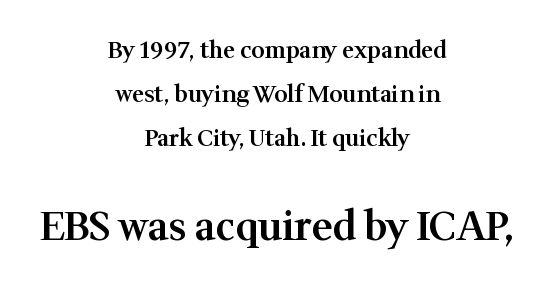
{"serif": "yes", "italic": "no", "bold": "semi", "weight": "semibold", "width": "normal", "stroke_contrast": "medium", "x_height": "medium", "monospaced": "no", "underline": "no", "align": "center", "line_spacing": "loose", "line_spacing_ratio": 1.92, "letter_spacing": "normal", "letter_spacing_em": 0.0, "larger_block": "second", "size_ratio": 1.74, "glyph_px": 40}
